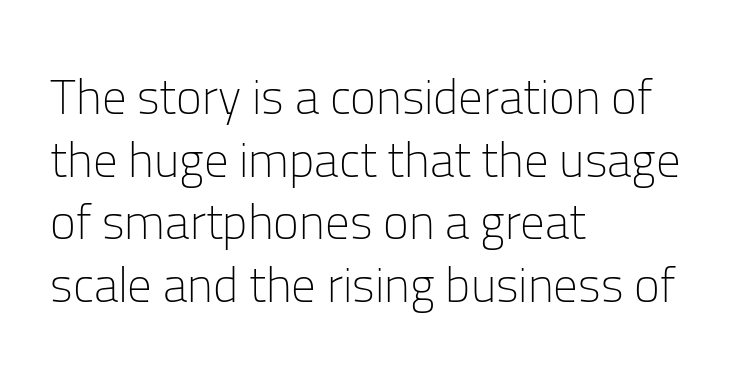
{"serif": "no", "italic": "no", "bold": "no", "weight": "light", "width": "normal", "stroke_contrast": "low", "x_height": "medium", "monospaced": "no", "underline": "no", "align": "left", "line_spacing": "normal", "line_spacing_ratio": 1.28, "letter_spacing": "normal", "letter_spacing_em": 0.0, "glyph_px": 49}
